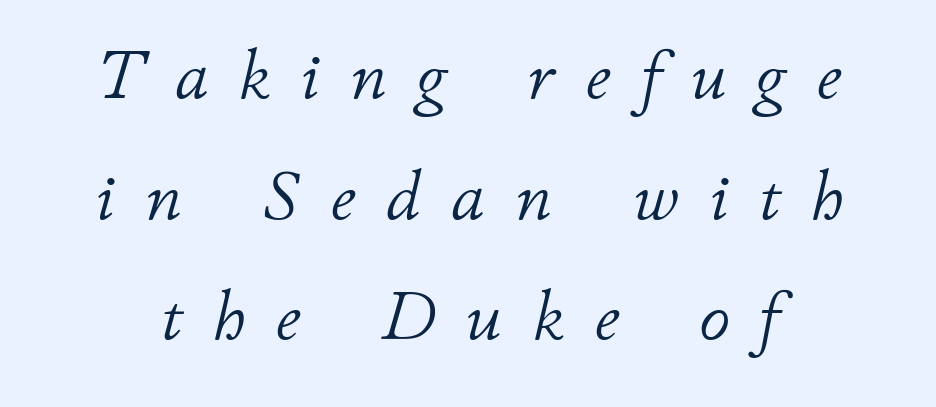
Stroke mass is kept to a normal reading level or below. This sample uses expanded letter spacing, leaving extra air between glyphs. Proportional: the letters do not fall into vertical columns. Check under the words: just untouched page. The letters are slanted; this is an italic face.
